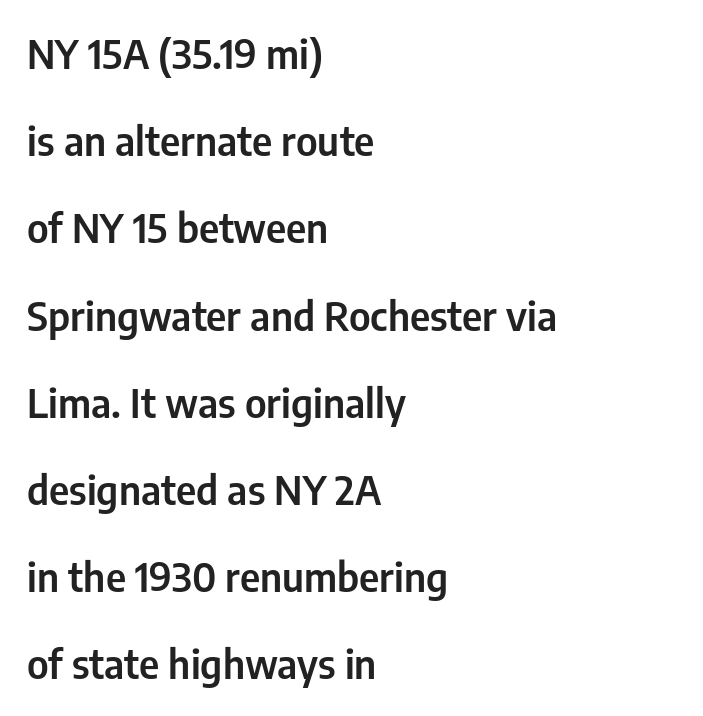
The line-height multiplier appears high, well above default. Proportional: the letters do not fall into vertical columns. Type without underlining. No italicization has been applied; the sample stays upright.
